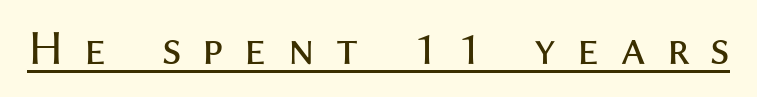
The image shows 49 px regular-weight sans-serif type, upright; set unusually wide letter spacing (+0.43 em), underlined; medium stroke contrast and a medium x-height.
